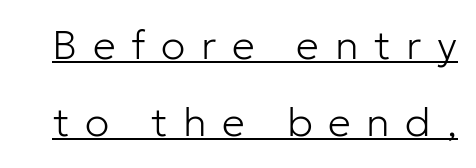
The image shows 41 px light sans-serif type, upright; set line spacing 1.88x, unusually wide letter spacing (+0.38 em), underlined; low stroke contrast and a medium x-height.
